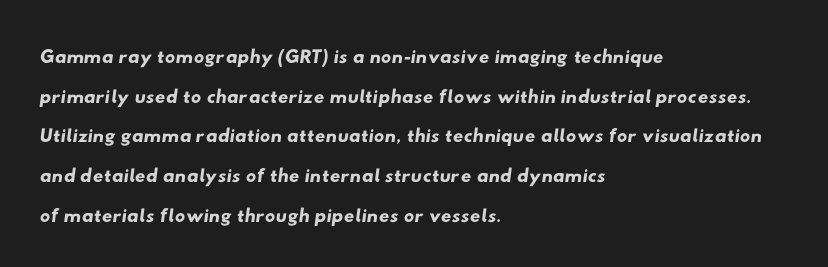
The image shows 29 px wide sans-serif type; set left-aligned, normal line spacing (1.37x), normal letter spacing, not underlined; low stroke contrast and a small x-height.
